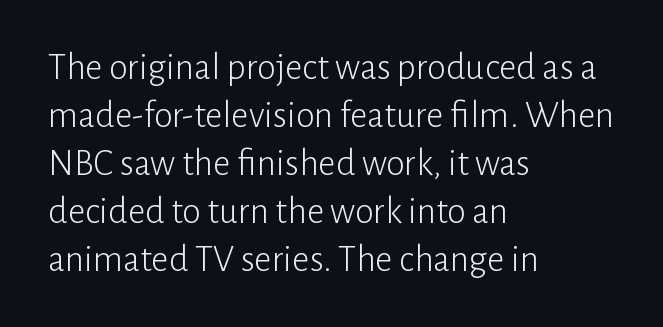
{"serif": "no", "italic": "no", "bold": "no", "weight": "light", "width": "normal", "stroke_contrast": "low", "x_height": "medium", "monospaced": "no", "underline": "no", "align": "left", "line_spacing": "normal", "line_spacing_ratio": 1.26, "letter_spacing": "normal", "letter_spacing_em": 0.0, "glyph_px": 38}
